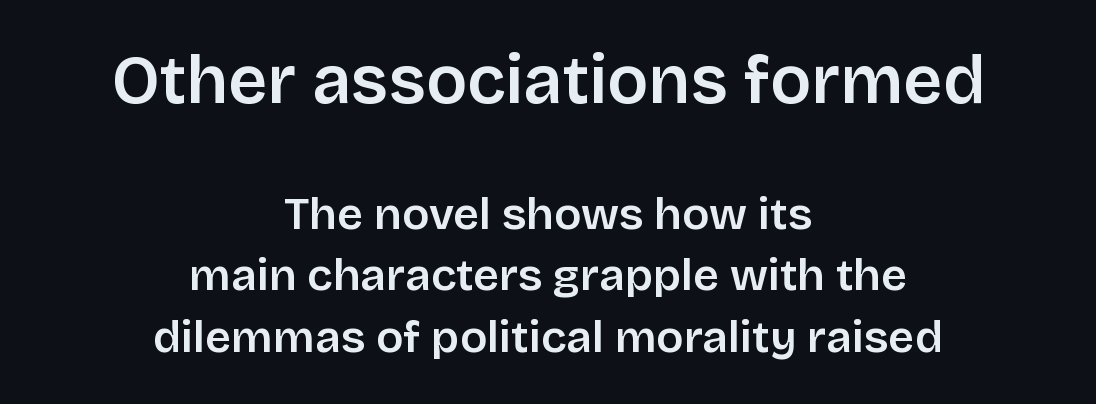
{"serif": "no", "italic": "no", "bold": "semi", "weight": "semibold", "width": "normal", "stroke_contrast": "low", "x_height": "large", "monospaced": "no", "underline": "no", "align": "center", "line_spacing": "normal", "line_spacing_ratio": 1.37, "letter_spacing": "normal", "letter_spacing_em": 0.0, "larger_block": "first", "size_ratio": 1.51, "glyph_px": 68}
